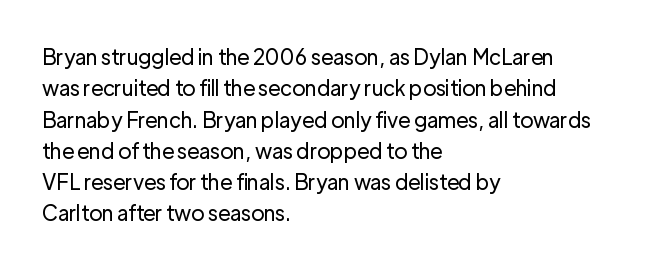
The image shows 21 px text type, upright; set left-aligned, normal line spacing (1.49x), normal letter spacing, not underlined.
